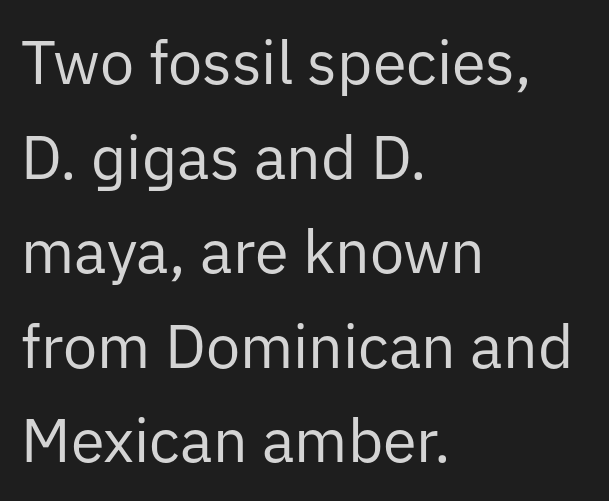
Stems here are at most as thick as an everyday book face. The typesetter chose a ragged-right arrangement here. Ascenders rise straight up at ninety degrees. Nobody touched the tracking dial on this one. A typesetter would call this proportional, since set widths differ per character.
